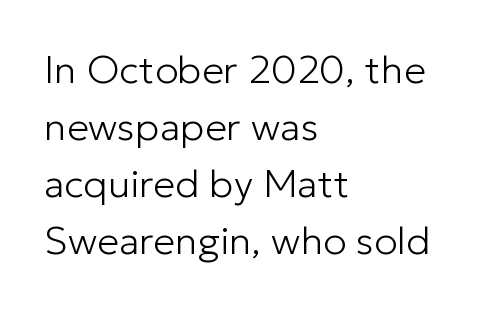
Q: Is the text bold? A: No.
Q: Is the text italic (slanted)? A: No, it is upright.
Q: Is the typeface a serif or a sans-serif typeface? A: Sans-serif.
Q: Is the text underlined? A: No.
Q: How is the paragraph aligned? A: Left-aligned.
Q: Is the spacing between letters normal or unusually wide? A: Normal.
Q: Is the spacing between lines tight, normal or loose? A: Normal.
Q: Width (condensed, normal, or wide)? A: Normal.
Q: Stroke contrast? A: Low.
Q: x-height? A: Medium.
Q: Monospaced? A: No.
